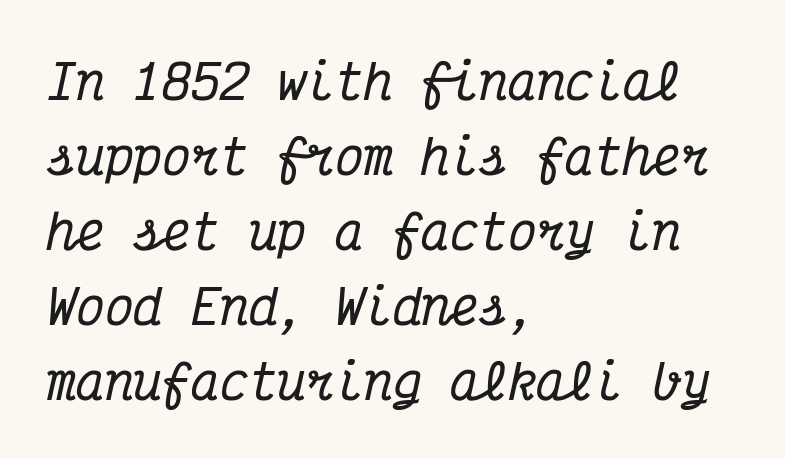
Q: Is the text italic (slanted)? A: Yes, it leans right by about 12 degrees.
Q: Is the typeface a serif or a sans-serif typeface? A: Serif.
Q: Is the text underlined? A: No.
Q: How is the paragraph aligned? A: Left-aligned.
Q: Is the spacing between letters normal or unusually wide? A: Normal.
Q: Is the spacing between lines tight, normal or loose? A: Normal.
Q: Width (condensed, normal, or wide)? A: Condensed.
Q: Stroke contrast? A: Medium.
Q: x-height? A: Medium.
Q: Monospaced? A: Yes.
